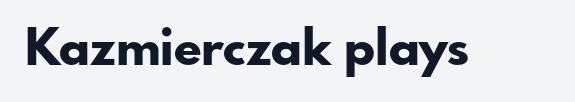
The image shows 50 px bold sans-serif type, upright; set normal letter spacing, not underlined; low stroke contrast and a small x-height.
